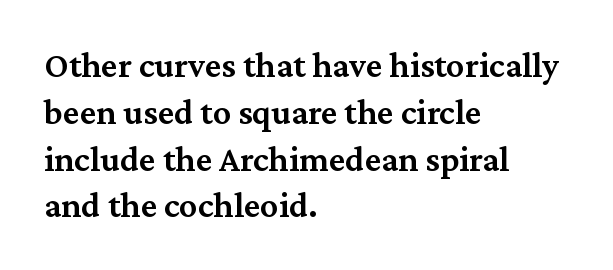
Between one letter and the next there's only the usual sliver of space. Quick note: not italic, upright. All the whitespace from short lines collects on the right. How heavy is the stroke? Medium-heavy — a semibold, shy of bold. The passage shown is typeset with a serif family. The letters advance in unequal steps, a hallmark of proportional type.
